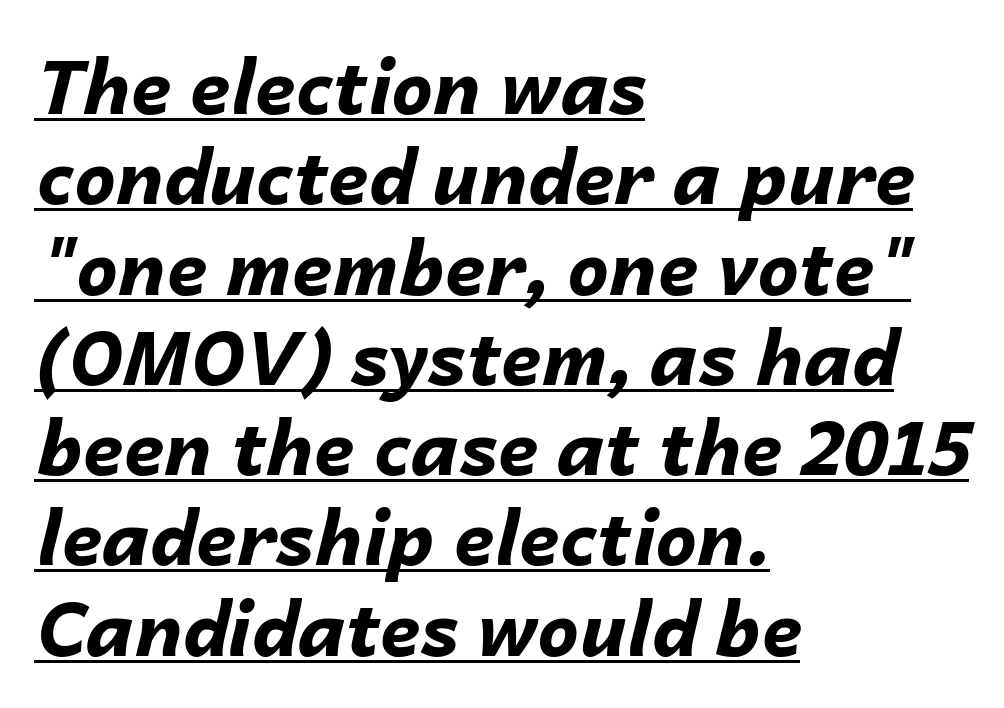
The image shows 74 px bold type, italic (leaning right); set left-aligned, line spacing 1.22x, normal letter spacing, underlined; low stroke contrast and a medium x-height.
